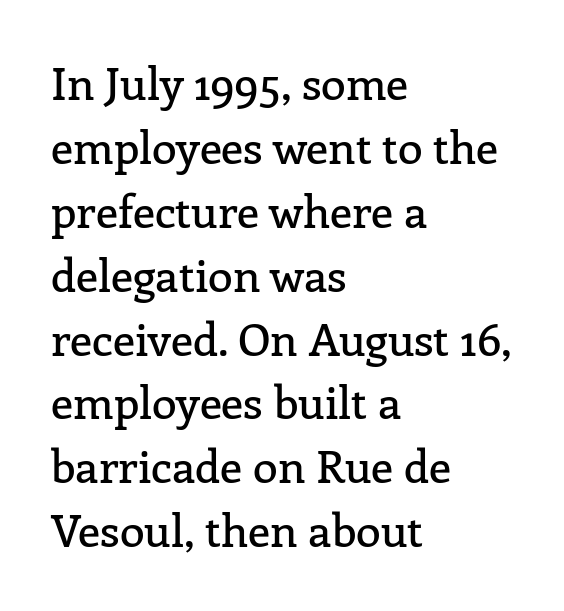
Q: Is the text italic (slanted)? A: No, it is upright.
Q: Is the typeface a serif or a sans-serif typeface? A: Serif.
Q: Is the text underlined? A: No.
Q: How is the paragraph aligned? A: Left-aligned.
Q: Is the spacing between letters normal or unusually wide? A: Normal.
Q: Is the spacing between lines tight, normal or loose? A: Normal.
Q: Width (condensed, normal, or wide)? A: Normal.
Q: Stroke contrast? A: Low.
Q: x-height? A: Medium.
Q: Monospaced? A: No.
